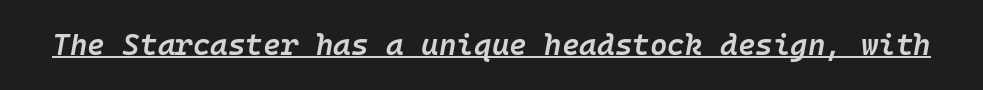
{"italic": "yes", "lean": "right", "slant_degrees": 10, "bold": "semi", "weight": "semibold", "width": "normal", "stroke_contrast": "low", "x_height": "medium", "monospaced": "yes", "underline": "yes", "letter_spacing": "normal", "letter_spacing_em": 0.0, "glyph_px": 30}
